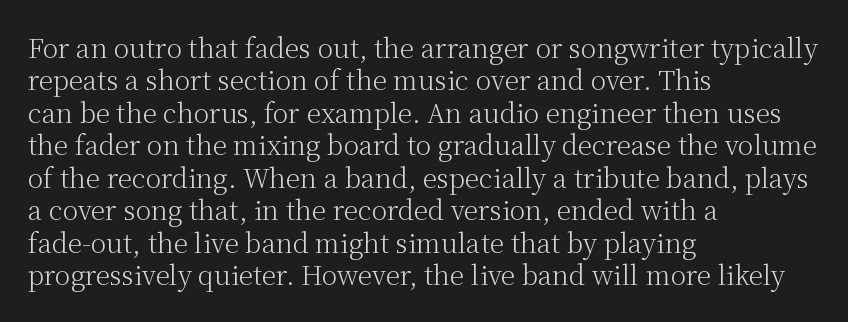
The image shows 26 px text type, upright; set left-aligned, normal line spacing (1.25x), normal letter spacing, not underlined.
